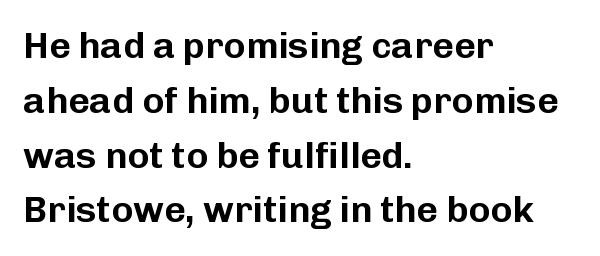
The image shows 37 px sans-serif type, upright; set left-aligned, normal line spacing (1.48x), normal letter spacing, not underlined; low stroke contrast and a medium x-height.
